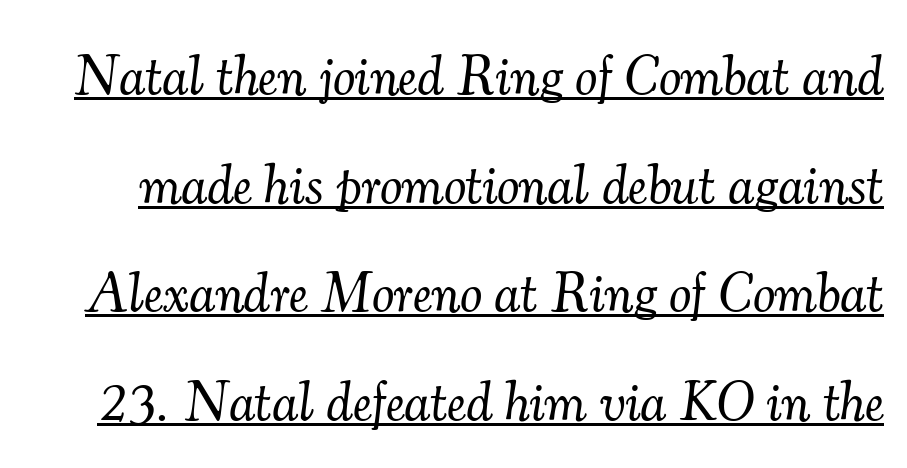
Q: Is the text bold? A: No.
Q: Is the text italic (slanted)? A: Yes, it leans right by about 7 degrees.
Q: Is the typeface a serif or a sans-serif typeface? A: Serif.
Q: Is the text underlined? A: Yes.
Q: Is the spacing between letters normal or unusually wide? A: Normal.
Q: Is the spacing between lines tight, normal or loose? A: Loose.
Q: Width (condensed, normal, or wide)? A: Normal.
Q: Stroke contrast? A: Medium.
Q: x-height? A: Small.
Q: Monospaced? A: No.
